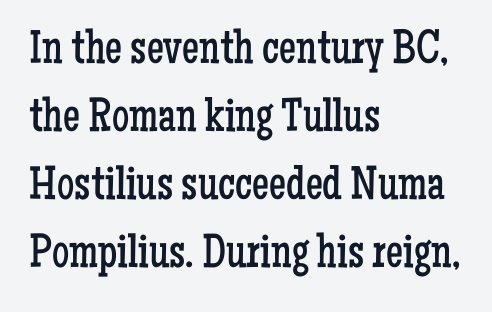
The image shows 48 px regular-weight, condensed serif type, upright; set left-aligned, normal line spacing (1.42x), normal letter spacing, not underlined; low stroke contrast and a medium x-height.
